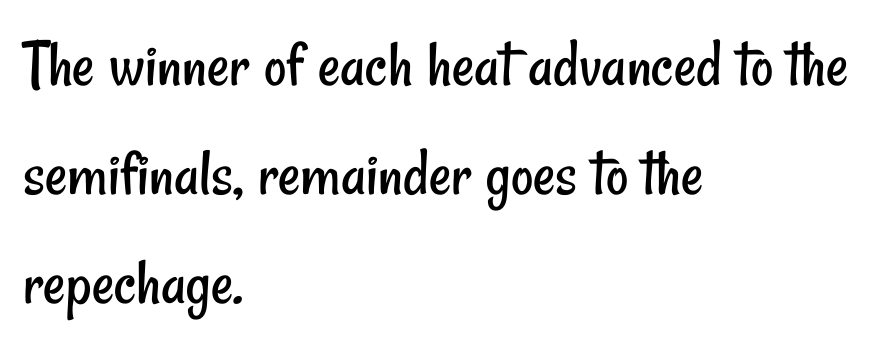
Q: Is the text bold? A: No.
Q: Is the typeface a serif or a sans-serif typeface? A: Sans-serif.
Q: Is the text underlined? A: No.
Q: How is the paragraph aligned? A: Left-aligned.
Q: Is the spacing between letters normal or unusually wide? A: Normal.
Q: Is the spacing between lines tight, normal or loose? A: Normal.
Q: Width (condensed, normal, or wide)? A: Condensed.
Q: Stroke contrast? A: Low.
Q: x-height? A: Small.
Q: Monospaced? A: No.
